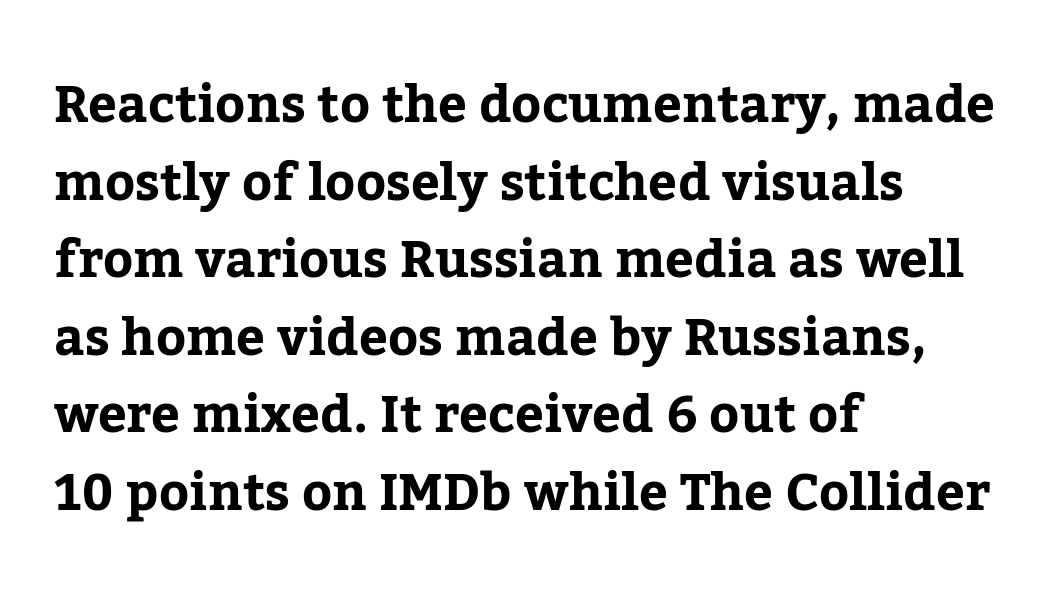
The rendering uses a moderate line-height, typical for paragraphs. Horizontally, the lines are justified to the leading edge only. Think of a printed novel: that variable character pitch is what you see here. The typography opts for an upright posture over an oblique one. Is the letter spacing exaggerated? No — it looks like the ordinary default.
